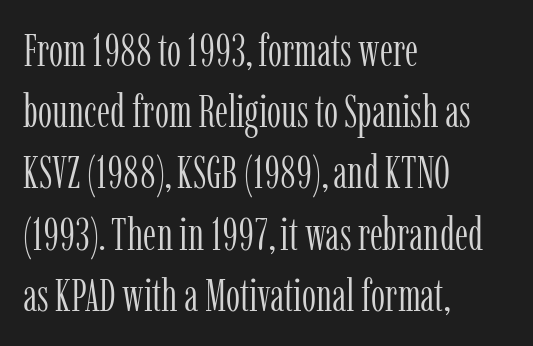
The image shows 45 px light, condensed serif type, upright; set left-aligned, normal line spacing (1.36x), normal letter spacing, not underlined; low stroke contrast and a medium x-height.
